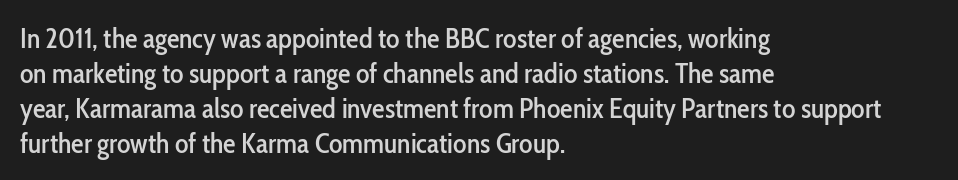
{"serif": "no", "italic": "no", "width": "condensed", "stroke_contrast": "low", "x_height": "medium", "monospaced": "no", "underline": "no", "align": "left", "line_spacing": "normal", "line_spacing_ratio": 1.25, "letter_spacing": "normal", "letter_spacing_em": 0.0, "glyph_px": 28}
